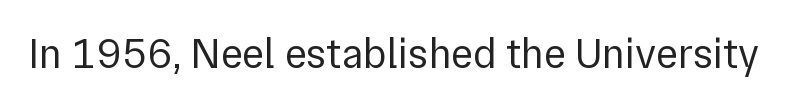
Q: Is the text bold? A: No.
Q: Is the text italic (slanted)? A: No, it is upright.
Q: Is the typeface a serif or a sans-serif typeface? A: Sans-serif.
Q: Is the text underlined? A: No.
Q: Is the spacing between letters normal or unusually wide? A: Normal.
Q: Width (condensed, normal, or wide)? A: Normal.
Q: x-height? A: Medium.
Q: Monospaced? A: No.
